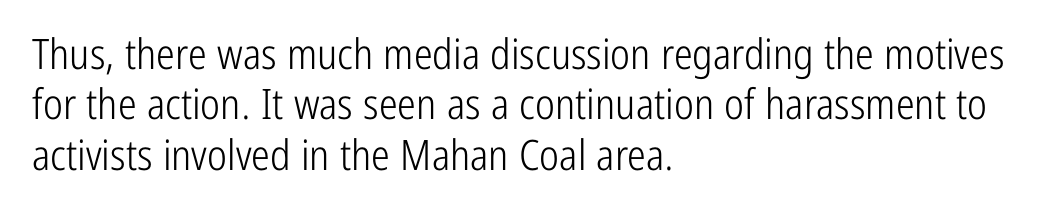
The image shows 42 px light, condensed sans-serif type, upright; set left-aligned, line spacing 1.2x, normal letter spacing, not underlined; low stroke contrast and a medium x-height.
